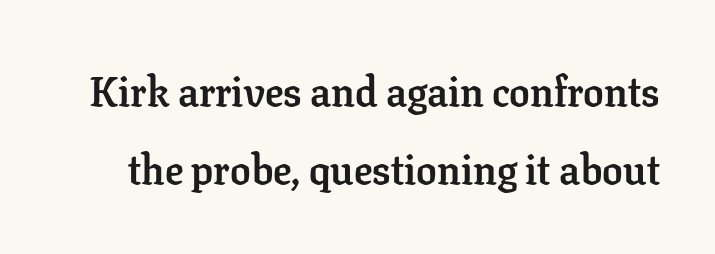
Q: Is the text bold? A: Yes.
Q: Is the text italic (slanted)? A: No, it is upright.
Q: Is the typeface a serif or a sans-serif typeface? A: Serif.
Q: Is the text underlined? A: No.
Q: Is the spacing between letters normal or unusually wide? A: Normal.
Q: Is the spacing between lines tight, normal or loose? A: Loose.
Q: Width (condensed, normal, or wide)? A: Normal.
Q: Stroke contrast? A: Low.
Q: x-height? A: Medium.
Q: Monospaced? A: No.
